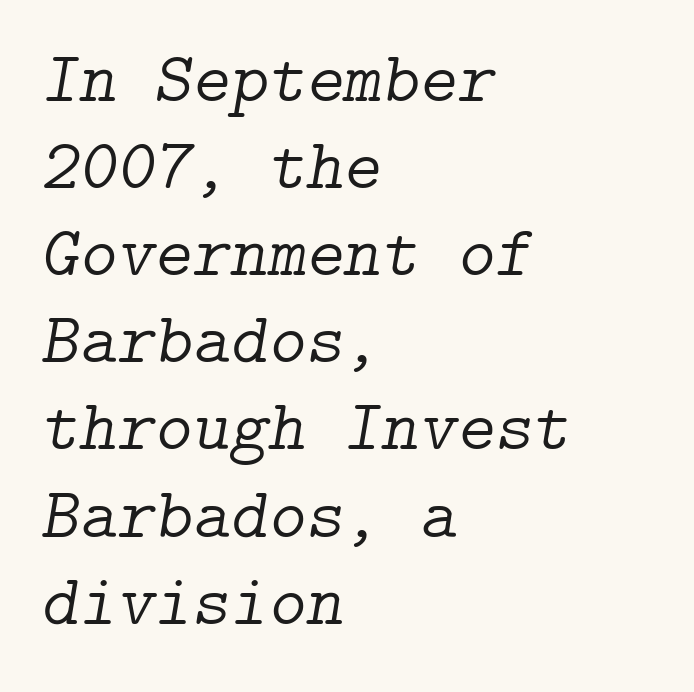
{"serif": "yes", "italic": "yes", "lean": "right", "slant_degrees": 9, "bold": "no", "weight": "light", "width": "normal", "stroke_contrast": "low", "x_height": "medium", "underline": "no", "align": "left", "line_spacing_ratio": 1.21, "letter_spacing": "normal", "letter_spacing_em": 0.0, "glyph_px": 72}
